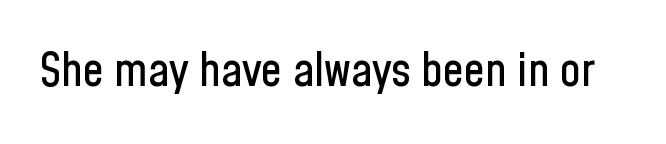
Q: Is the text italic (slanted)? A: No, it is upright.
Q: Is the typeface a serif or a sans-serif typeface? A: Sans-serif.
Q: Is the text underlined? A: No.
Q: Is the spacing between letters normal or unusually wide? A: Normal.
Q: Width (condensed, normal, or wide)? A: Condensed.
Q: Stroke contrast? A: Low.
Q: x-height? A: Medium.
Q: Monospaced? A: No.
